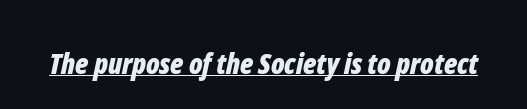
Q: Is the text bold? A: Yes.
Q: Is the text italic (slanted)? A: Yes, it leans right by about 12 degrees.
Q: Is the text underlined? A: Yes.
Q: Is the spacing between letters normal or unusually wide? A: Normal.
Q: Width (condensed, normal, or wide)? A: Condensed.
Q: Stroke contrast? A: Low.
Q: x-height? A: Medium.
Q: Monospaced? A: No.
